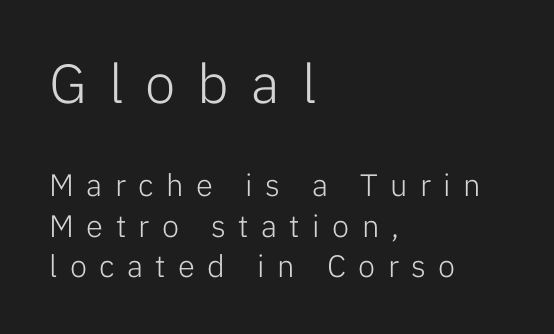
The image shows 55 px light sans-serif type, upright; set left-aligned, normal line spacing (1.31x), unusually wide letter spacing (+0.4 em), not underlined; the first (top) block is 1.77x larger; low stroke contrast and a medium x-height.
